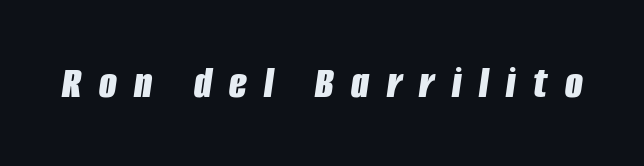
{"italic": "yes", "lean": "right", "slant_degrees": 8, "bold": "yes", "weight": "bold", "width": "condensed", "stroke_contrast": "low", "x_height": "large", "monospaced": "no", "underline": "no", "letter_spacing": "wide", "letter_spacing_em": 0.38, "glyph_px": 46}
